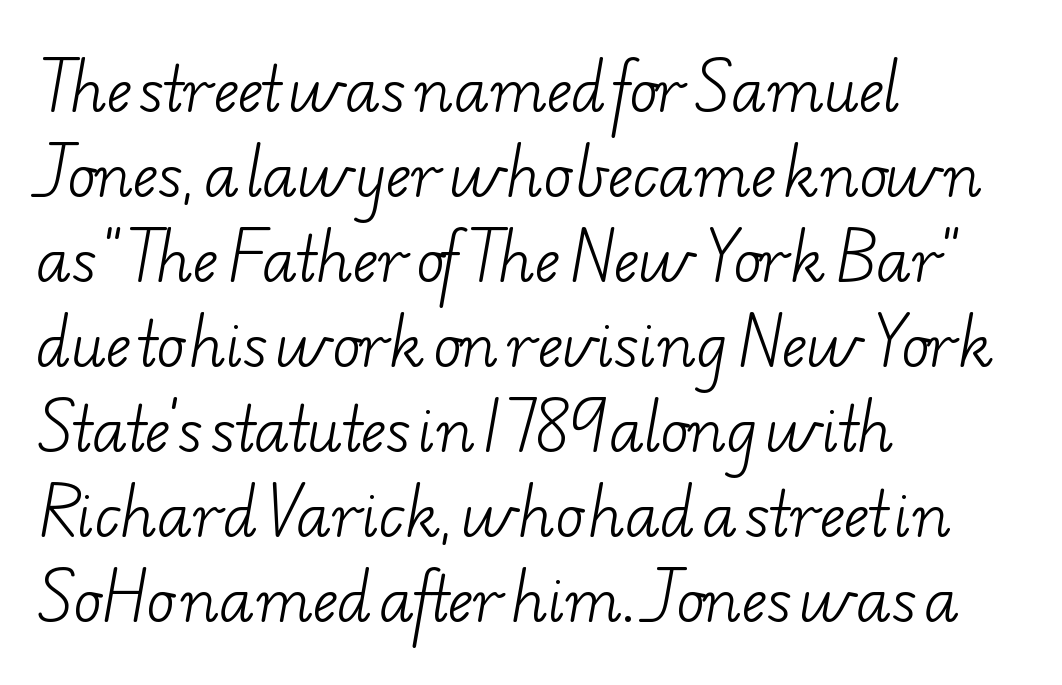
The image shows 59 px light, wide serif type; set left-aligned, normal line spacing (1.44x), normal letter spacing, not underlined; low stroke contrast and a small x-height.
